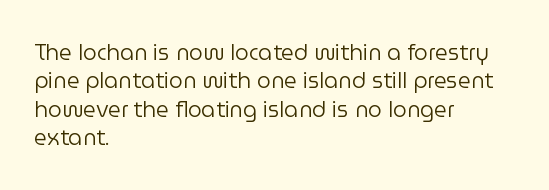
{"italic": "no", "bold": "no", "underline": "no", "align": "left", "line_spacing": "normal", "line_spacing_ratio": 1.29, "letter_spacing": "normal", "letter_spacing_em": 0.0, "glyph_px": 22}
